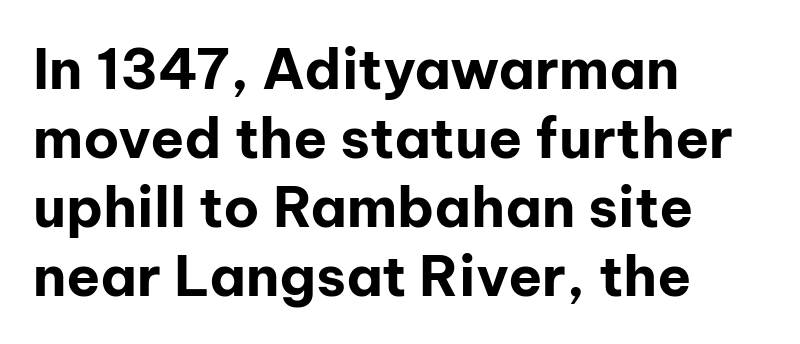
Emphasis by weight is at full strength: bold. Each letter's strokes conclude bluntly, with no projecting serifs. Character widths vary here, with narrow letters taking less room than wide ones. Does extra space separate the letters? No, they use regular spacing. Ascenders rise straight up at ninety degrees. Where is the straight margin? On the left.
